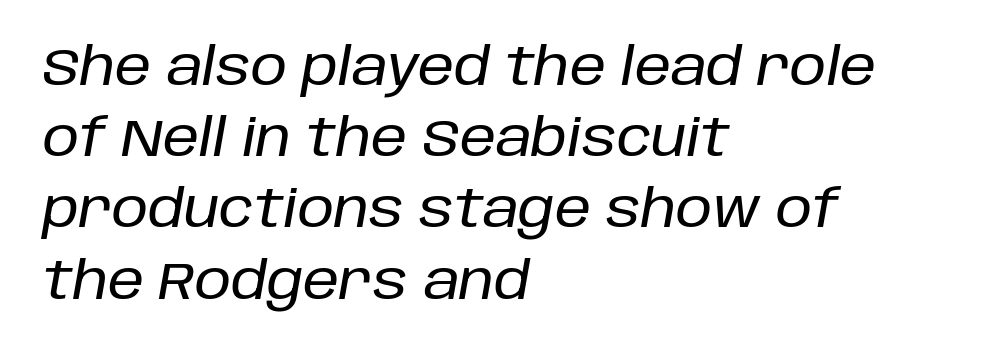
{"italic": "yes", "lean": "right", "slant_degrees": 10, "width": "normal", "stroke_contrast": "low", "x_height": "large", "monospaced": "no", "underline": "no", "align": "left", "line_spacing": "normal", "line_spacing_ratio": 1.37, "letter_spacing": "normal", "letter_spacing_em": 0.0, "glyph_px": 52}
